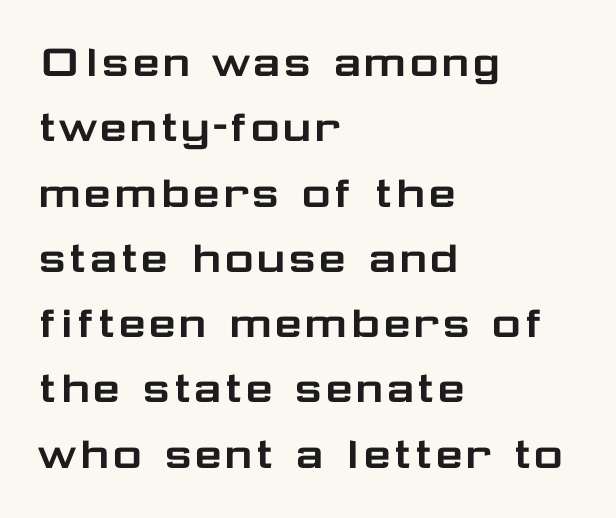
{"serif": "no", "italic": "no", "width": "wide", "stroke_contrast": "low", "x_height": "medium", "monospaced": "no", "underline": "no", "align": "left", "line_spacing": "normal", "line_spacing_ratio": 1.28, "letter_spacing": "normal", "letter_spacing_em": 0.0, "glyph_px": 51}
